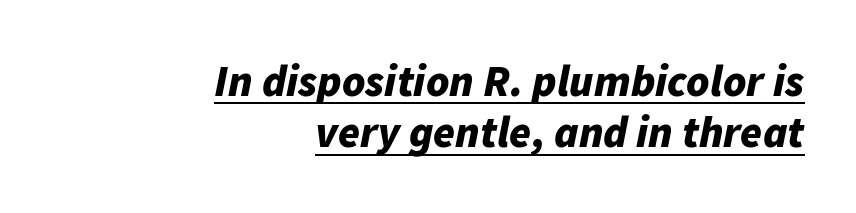
Q: Is the text bold? A: Yes.
Q: Is the text italic (slanted)? A: Yes, it leans right by about 11 degrees.
Q: Is the text underlined? A: Yes.
Q: How is the paragraph aligned? A: Right-aligned.
Q: Is the spacing between letters normal or unusually wide? A: Normal.
Q: Width (condensed, normal, or wide)? A: Normal.
Q: Stroke contrast? A: Low.
Q: x-height? A: Medium.
Q: Monospaced? A: No.
